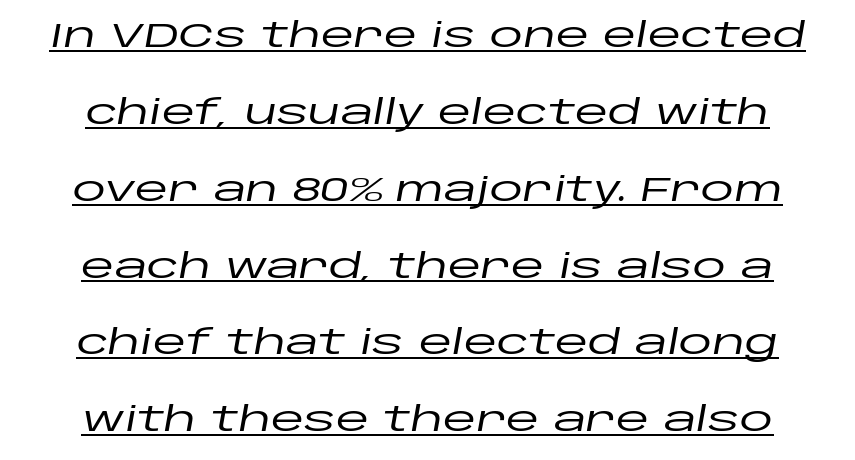
{"italic": "yes", "lean": "right", "slant_degrees": 10, "width": "wide", "stroke_contrast": "low", "x_height": "large", "monospaced": "no", "underline": "yes", "align": "center", "line_spacing": "loose", "line_spacing_ratio": 2.26, "letter_spacing": "normal", "letter_spacing_em": 0.0, "glyph_px": 34}
